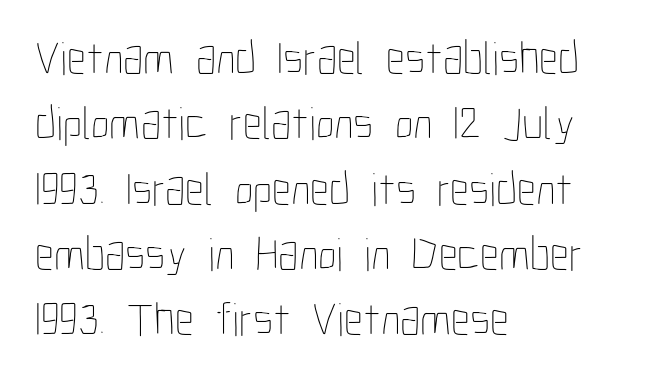
Q: Is the text bold? A: No.
Q: Is the text italic (slanted)? A: No, it is upright.
Q: Is the text underlined? A: No.
Q: How is the paragraph aligned? A: Left-aligned.
Q: Is the spacing between letters normal or unusually wide? A: Normal.
Q: Is the spacing between lines tight, normal or loose? A: Normal.
Q: Width (condensed, normal, or wide)? A: Condensed.
Q: Stroke contrast? A: Low.
Q: x-height? A: Medium.
Q: Monospaced? A: No.
